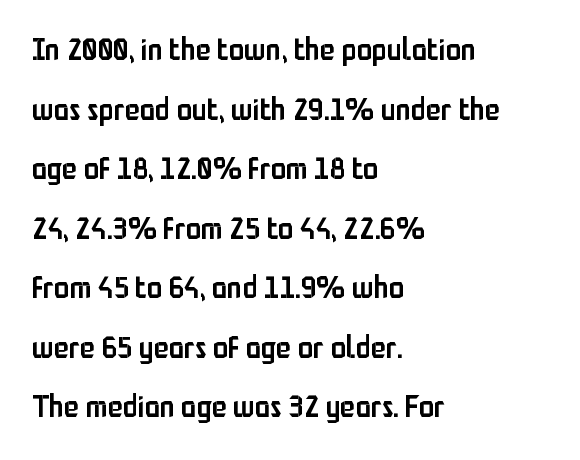
{"serif": "no", "italic": "no", "bold": "semi", "weight": "semibold", "width": "condensed", "stroke_contrast": "low", "x_height": "medium", "monospaced": "no", "underline": "no", "align": "left", "line_spacing": "loose", "line_spacing_ratio": 1.92, "letter_spacing": "normal", "letter_spacing_em": 0.0, "glyph_px": 31}
